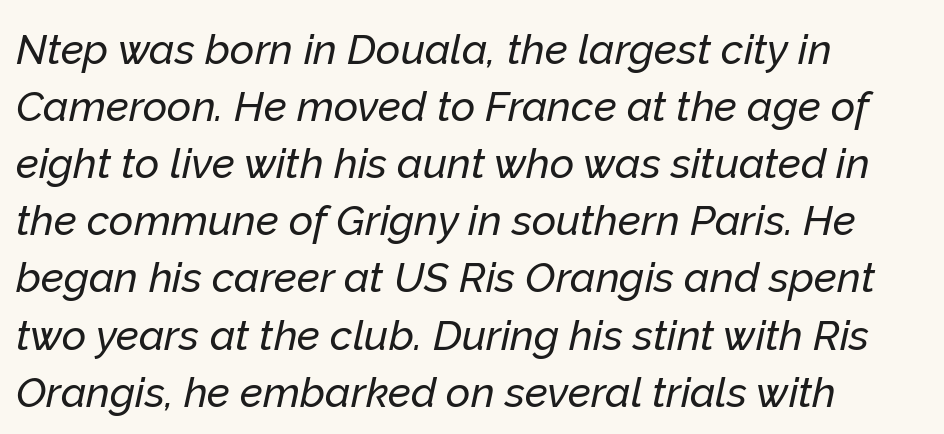
The image shows 42 px text type, italic (leaning right); set left-aligned, normal line spacing (1.36x), normal letter spacing, not underlined; low stroke contrast and a medium x-height.
